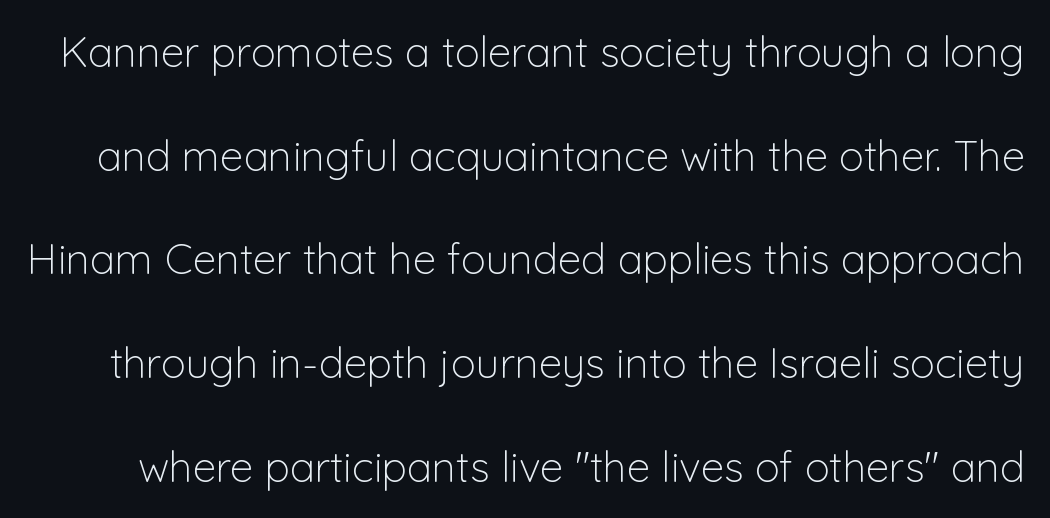
Q: Is the text bold? A: No.
Q: Is the text italic (slanted)? A: No, it is upright.
Q: Is the typeface a serif or a sans-serif typeface? A: Sans-serif.
Q: Is the text underlined? A: No.
Q: Is the spacing between letters normal or unusually wide? A: Normal.
Q: Is the spacing between lines tight, normal or loose? A: Loose.
Q: Width (condensed, normal, or wide)? A: Normal.
Q: Stroke contrast? A: Low.
Q: x-height? A: Medium.
Q: Monospaced? A: No.
